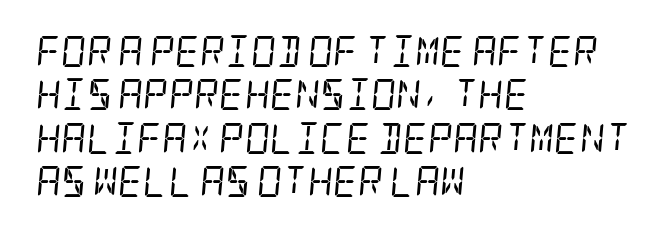
These lines keep a tight, regular rhythm from letter to letter. Rule under the text: the space is simply empty. The letters carry serifs — small finishing strokes at the ends of their stems. The characters are drawn with everyday or finer stroke widths.
